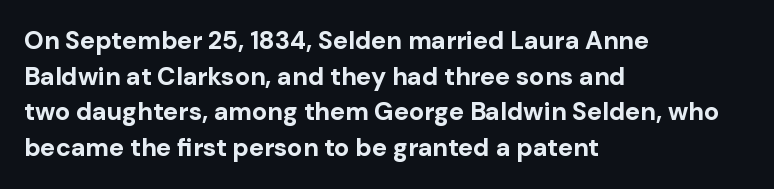
The image shows 25 px bold type, upright; set left-aligned, normal line spacing (1.43x), normal letter spacing, not underlined.
